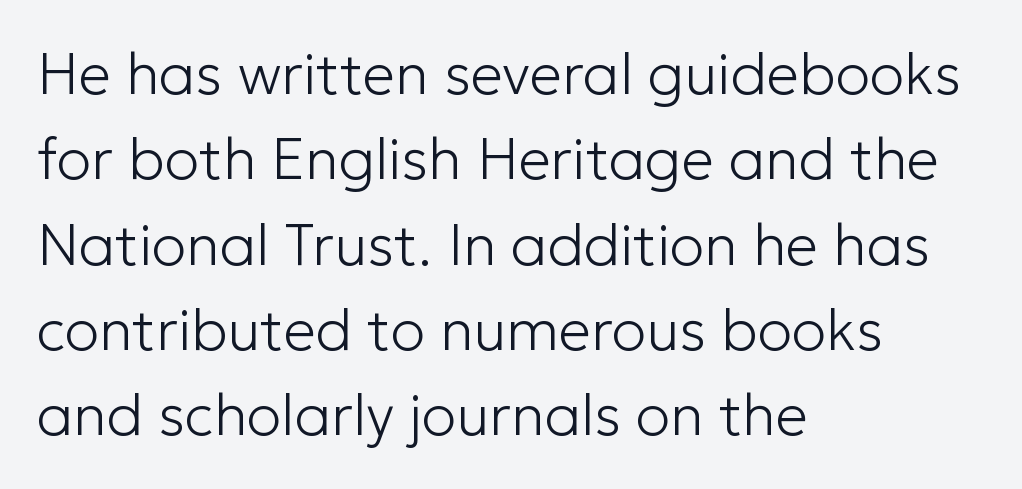
The image shows 58 px light sans-serif type, upright; set left-aligned, normal line spacing (1.47x), normal letter spacing, not underlined; low stroke contrast and a medium x-height.
